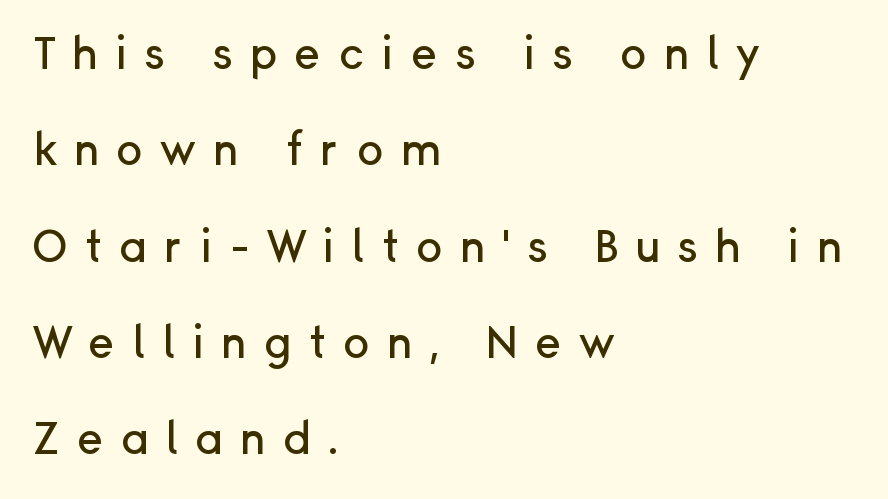
Q: Is the text italic (slanted)? A: No, it is upright.
Q: Is the typeface a serif or a sans-serif typeface? A: Sans-serif.
Q: Is the text underlined? A: No.
Q: How is the paragraph aligned? A: Left-aligned.
Q: Is the spacing between letters normal or unusually wide? A: Unusually wide.
Q: Is the spacing between lines tight, normal or loose? A: Loose.
Q: Width (condensed, normal, or wide)? A: Normal.
Q: Stroke contrast? A: Low.
Q: x-height? A: Medium.
Q: Monospaced? A: No.
